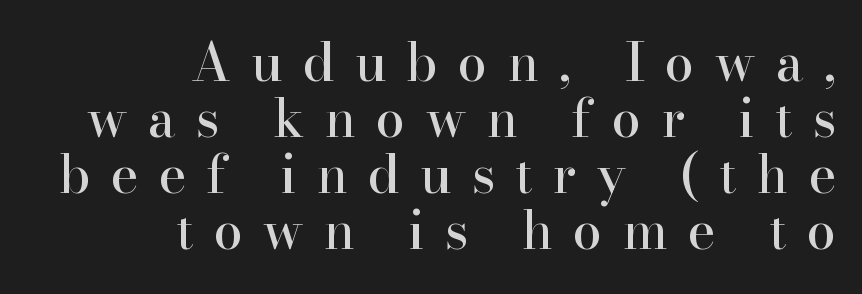
{"serif": "yes", "italic": "no", "width": "normal", "stroke_contrast": "high", "x_height": "small", "monospaced": "no", "underline": "no", "align": "right", "line_spacing": "tight", "line_spacing_ratio": 1.08, "letter_spacing": "wide", "letter_spacing_em": 0.39, "glyph_px": 52}
